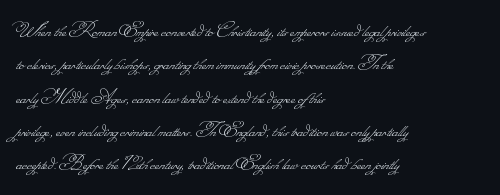
The strokes carry an ordinary text weight at most. This sample is left-justified, so line endings fall wherever the words run out. Quick note: underline off. The letters sit at their default tracking, neither squeezed nor spread.
